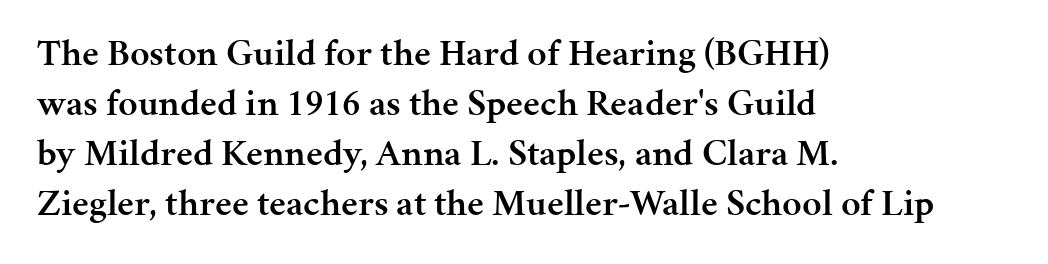
The image shows 38 px semibold serif type, upright; set left-aligned, normal line spacing (1.32x), normal letter spacing, not underlined; medium stroke contrast and a medium x-height.
